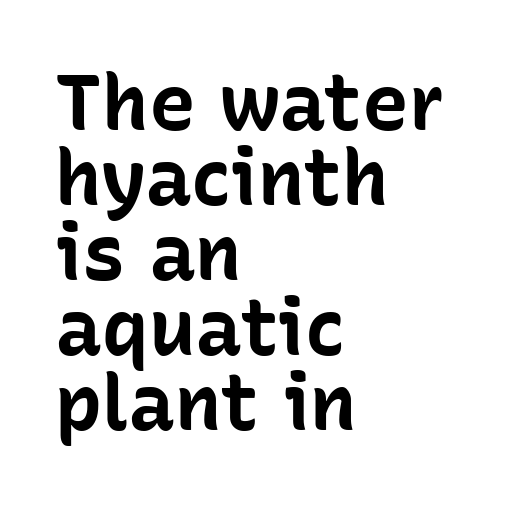
{"serif": "no", "italic": "no", "bold": "yes", "weight": "bold", "width": "normal", "stroke_contrast": "low", "x_height": "medium", "monospaced": "no", "underline": "no", "align": "left", "line_spacing": "tight", "line_spacing_ratio": 0.96, "letter_spacing": "normal", "letter_spacing_em": 0.0, "glyph_px": 78}
